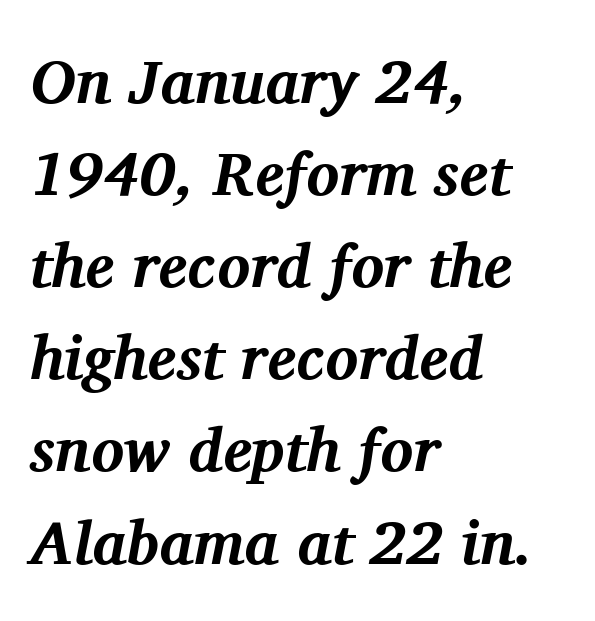
Short note: letters normally spaced. Weight check: bold — yes, fully. Is this a fixed-width face? No — the glyphs have proportional, varying widths. In terms of leading, this rendering sits right in the middle. Observe the serifs anchoring each vertical stroke in this sample.
